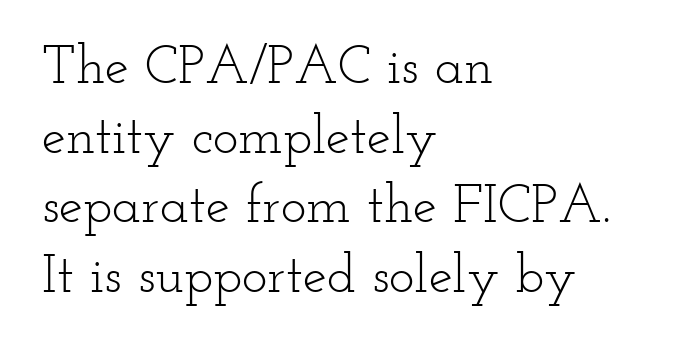
The image shows 54 px light, wide serif type, upright; set left-aligned, normal line spacing (1.29x), normal letter spacing, not underlined; low stroke contrast and a small x-height.
